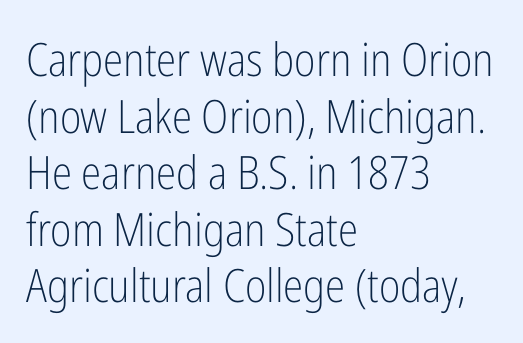
{"serif": "no", "italic": "no", "bold": "no", "weight": "light", "width": "condensed", "stroke_contrast": "low", "x_height": "medium", "monospaced": "no", "underline": "no", "align": "left", "line_spacing_ratio": 1.23, "letter_spacing": "normal", "letter_spacing_em": 0.0, "glyph_px": 46}
